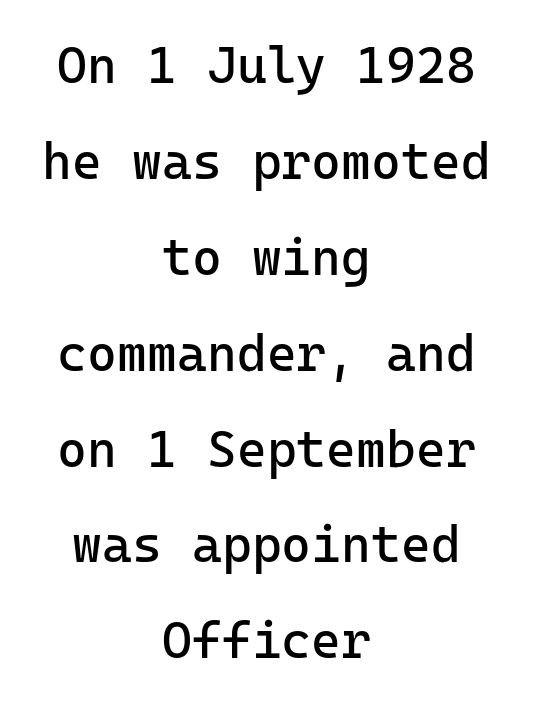
{"serif": "no", "italic": "no", "bold": "no", "weight": "regular", "width": "normal", "stroke_contrast": "low", "x_height": "medium", "underline": "no", "align": "center", "line_spacing_ratio": 1.88, "letter_spacing": "normal", "letter_spacing_em": 0.0, "glyph_px": 51}
